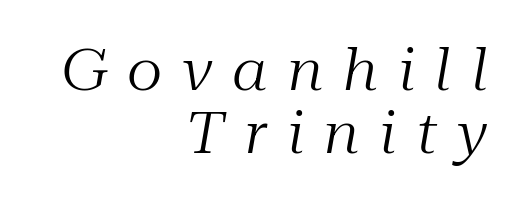
{"serif": "yes", "italic": "yes", "lean": "right", "slant_degrees": 10, "bold": "no", "weight": "regular", "width": "normal", "stroke_contrast": "medium", "x_height": "medium", "monospaced": "no", "underline": "no", "align": "right", "line_spacing": "tight", "line_spacing_ratio": 1.13, "letter_spacing": "wide", "letter_spacing_em": 0.35, "glyph_px": 56}
